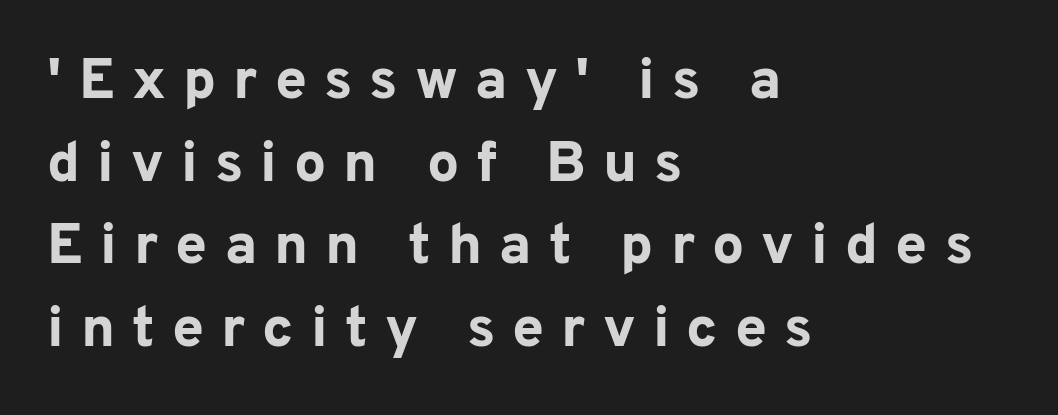
Q: Is the text bold? A: Yes.
Q: Is the text italic (slanted)? A: No, it is upright.
Q: Is the typeface a serif or a sans-serif typeface? A: Sans-serif.
Q: Is the text underlined? A: No.
Q: How is the paragraph aligned? A: Left-aligned.
Q: Is the spacing between letters normal or unusually wide? A: Unusually wide.
Q: Is the spacing between lines tight, normal or loose? A: Normal.
Q: Width (condensed, normal, or wide)? A: Normal.
Q: Stroke contrast? A: Low.
Q: x-height? A: Medium.
Q: Monospaced? A: No.
